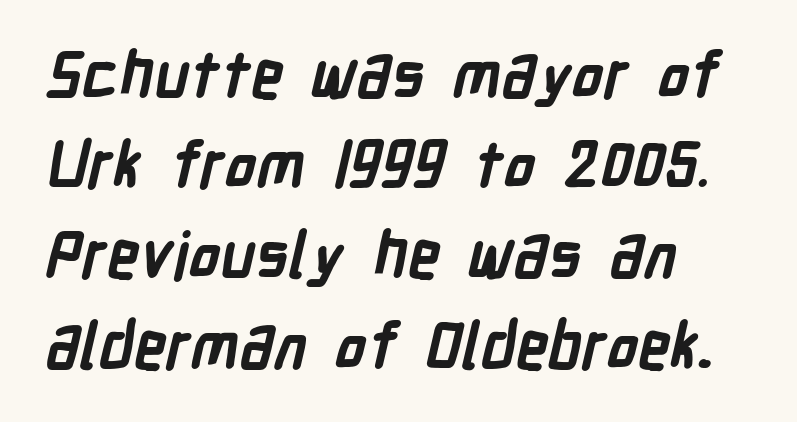
The face used here is proportionally spaced, like ordinary book or web type. Weight check: bold — yes, fully. This rendering features lettering with no underline. These lines stack with their left ends in a neat column. Whoever set this chose a conventional vertical rhythm. The face used here is a sans, in the tradition of grotesques and geometrics.
